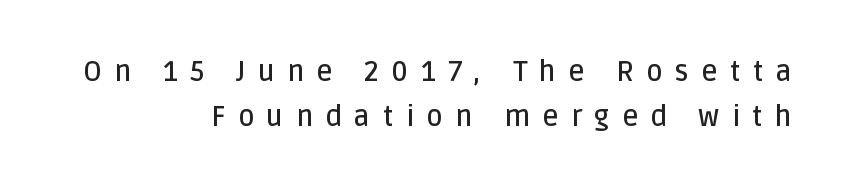
The rendering anchors every line to the right-hand side. The zone under the glyphs is completely vacant. Do the characters align in a grid? No, the font is proportional. The face used here is rendered with a markedly widened letterfit. Slightly chunky letters — semibold, I'd say, not full bold. The letters stand straight up with perfectly vertical stems.
